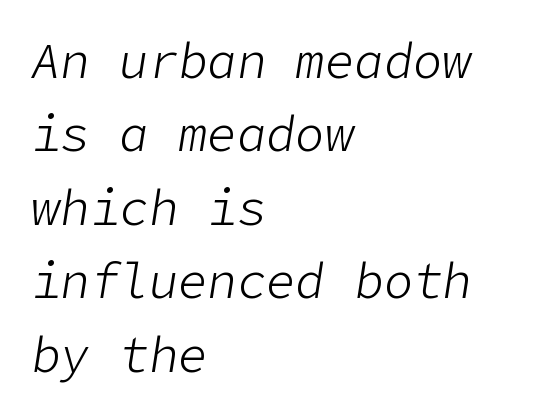
{"italic": "yes", "lean": "right", "slant_degrees": 9, "bold": "no", "weight": "light", "width": "normal", "stroke_contrast": "low", "x_height": "medium", "underline": "no", "align": "left", "line_spacing": "normal", "line_spacing_ratio": 1.5, "letter_spacing": "normal", "letter_spacing_em": 0.0, "glyph_px": 49}
